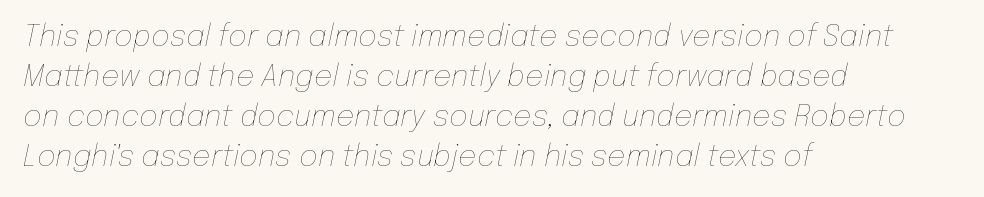
Q: Is the text bold? A: No.
Q: Is the text italic (slanted)? A: Yes, it leans right by about 12 degrees.
Q: Is the text underlined? A: No.
Q: How is the paragraph aligned? A: Left-aligned.
Q: Is the spacing between letters normal or unusually wide? A: Normal.
Q: Is the spacing between lines tight, normal or loose? A: Normal.
Q: Width (condensed, normal, or wide)? A: Normal.
Q: Stroke contrast? A: Low.
Q: x-height? A: Medium.
Q: Monospaced? A: No.
